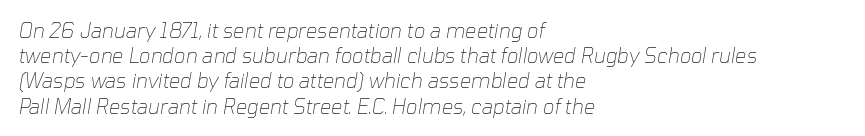
The image shows 20 px text type, italic (leaning right); set left-aligned, normal line spacing (1.26x), normal letter spacing, not underlined.
